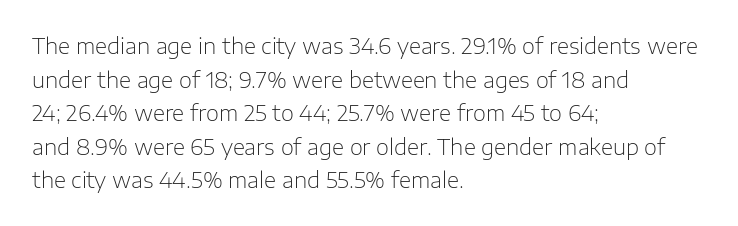
The font's upright variant was chosen for this text. Does the leading feel generous? No, just average. Letters rest on an invisible, unmarked baseline. Heft: none added — not bold. Typeset ragged right — the left edge is the straight one.
